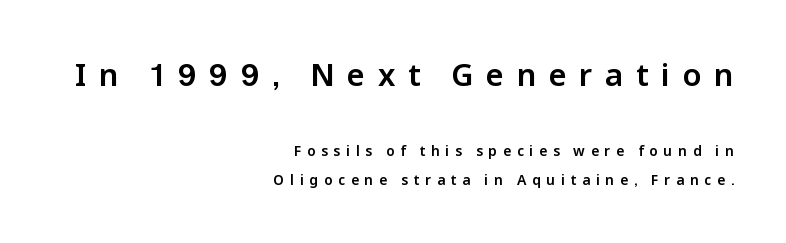
Q: Is the text italic (slanted)? A: No, it is upright.
Q: Is the typeface a serif or a sans-serif typeface? A: Sans-serif.
Q: Is the text underlined? A: No.
Q: How is the paragraph aligned? A: Right-aligned.
Q: Is the spacing between letters normal or unusually wide? A: Unusually wide.
Q: Is the spacing between lines tight, normal or loose? A: Loose.
Q: Which block of text is set in a larger size, the first (top) or the second (bottom)? A: The first (top) one.
Q: Width (condensed, normal, or wide)? A: Normal.
Q: Stroke contrast? A: Low.
Q: x-height? A: Medium.
Q: Monospaced? A: No.
